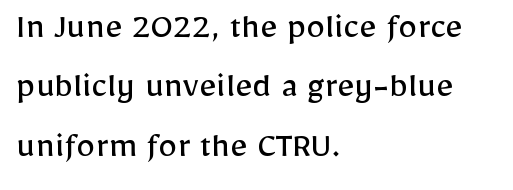
The image shows 38 px regular-weight sans-serif type, upright; set left-aligned, normal line spacing (1.56x), normal letter spacing, not underlined; low stroke contrast and a medium x-height.
